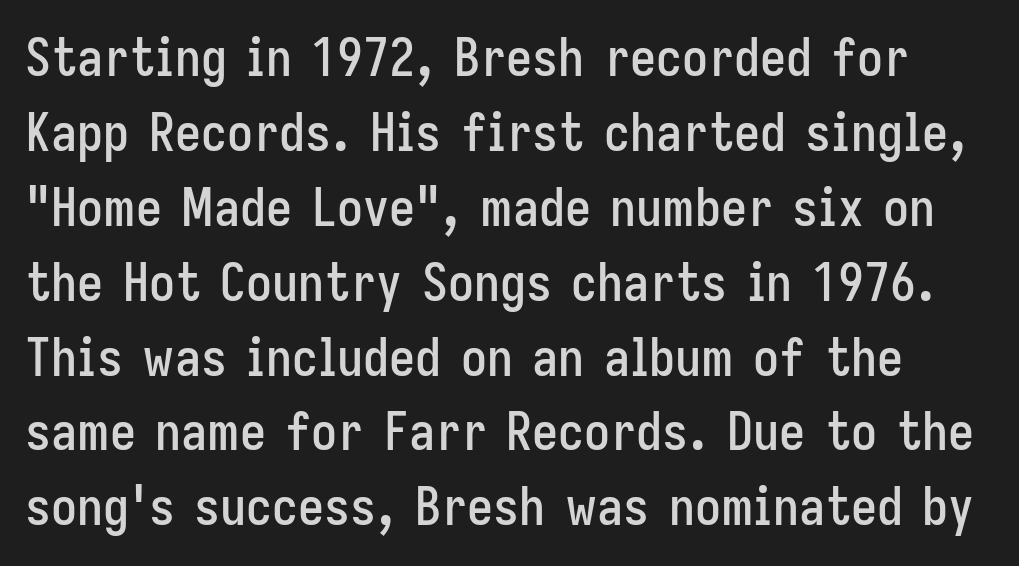
The image shows 52 px condensed sans-serif type, upright; set normal line spacing (1.44x), normal letter spacing, not underlined; low stroke contrast and a medium x-height.
